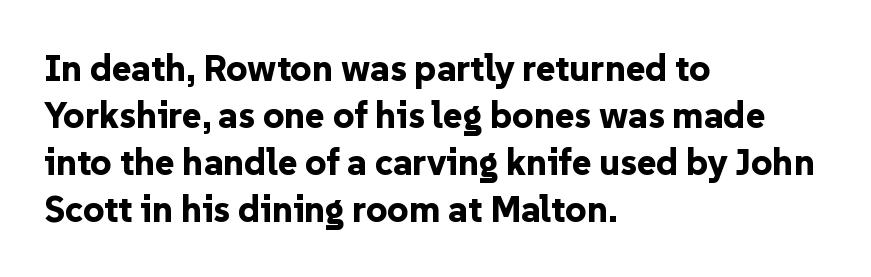
The image shows 37 px bold sans-serif type, upright; set left-aligned, normal line spacing (1.27x), normal letter spacing, not underlined; low stroke contrast and a medium x-height.
